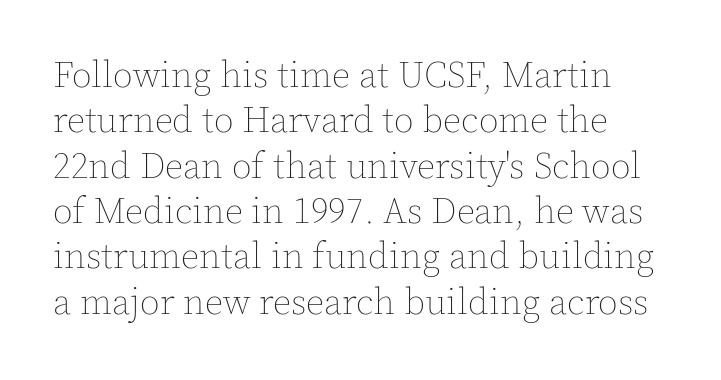
The image shows 36 px thin type, upright; set normal line spacing (1.26x), normal letter spacing, not underlined; a medium x-height.
